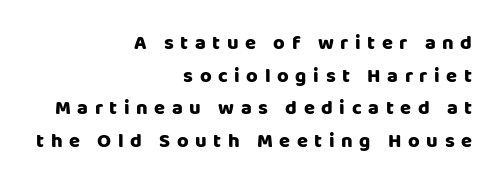
Q: Is the text bold? A: Yes.
Q: Is the text italic (slanted)? A: No, it is upright.
Q: Is the text underlined? A: No.
Q: How is the paragraph aligned? A: Right-aligned.
Q: Is the spacing between letters normal or unusually wide? A: Unusually wide.
Q: Is the spacing between lines tight, normal or loose? A: Normal.
